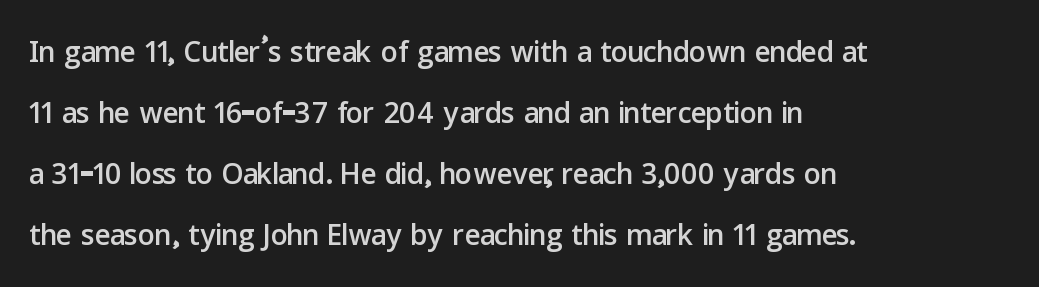
Q: Is the text italic (slanted)? A: No, it is upright.
Q: Is the typeface a serif or a sans-serif typeface? A: Sans-serif.
Q: Is the text underlined? A: No.
Q: How is the paragraph aligned? A: Left-aligned.
Q: Is the spacing between letters normal or unusually wide? A: Normal.
Q: Is the spacing between lines tight, normal or loose? A: Normal.
Q: Width (condensed, normal, or wide)? A: Normal.
Q: Stroke contrast? A: Low.
Q: x-height? A: Medium.
Q: Monospaced? A: No.
